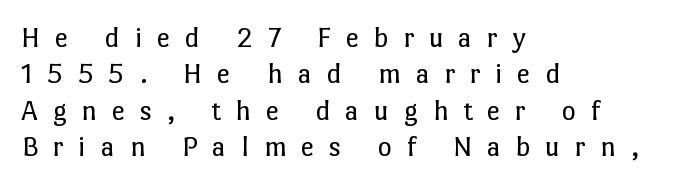
Underlining? Definitely not there. Words appear elongated and porous because spacing is wide. Weight class: somewhere from thin through regular. The axis of the letterforms is exactly vertical. The face used here is proportionally spaced, like ordinary book or web type. If you drew a ruler down the left edge, every line would touch it.
